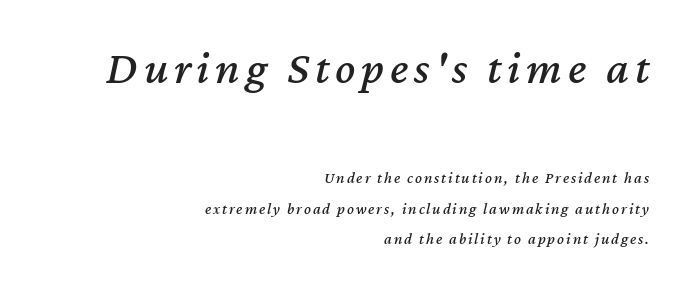
The passage shown begins with its larger block and ends with its smaller one. The letters advance in unequal steps, a hallmark of proportional type. The paragraph has a hard right edge and a soft left edge. Every character sits at an angle, as italics do.
